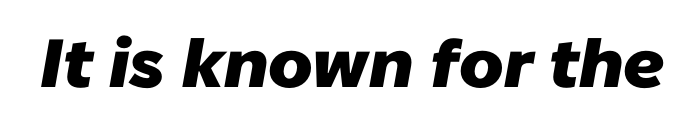
Q: Is the text bold? A: Yes.
Q: Is the typeface a serif or a sans-serif typeface? A: Sans-serif.
Q: Is the text underlined? A: No.
Q: Is the spacing between letters normal or unusually wide? A: Normal.
Q: Width (condensed, normal, or wide)? A: Normal.
Q: Stroke contrast? A: Low.
Q: x-height? A: Medium.
Q: Monospaced? A: No.
